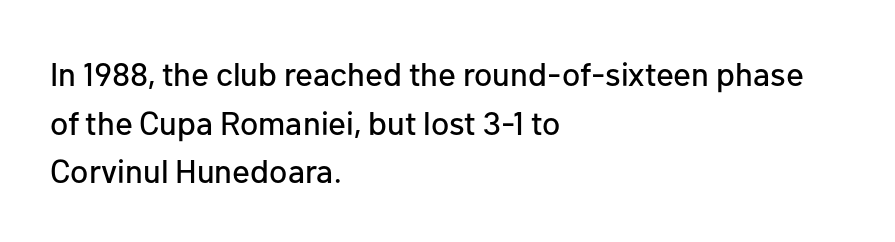
Check the space under the baseline: it is left empty. Is the block centered? No — it sits flush against the left margin. The letters carry no serifs — their stems end cleanly without finishing strokes. Looks like regular typesetting: each glyph gets only the width it needs. Leading: standard. Nope, not italic — everything's standing straight.
